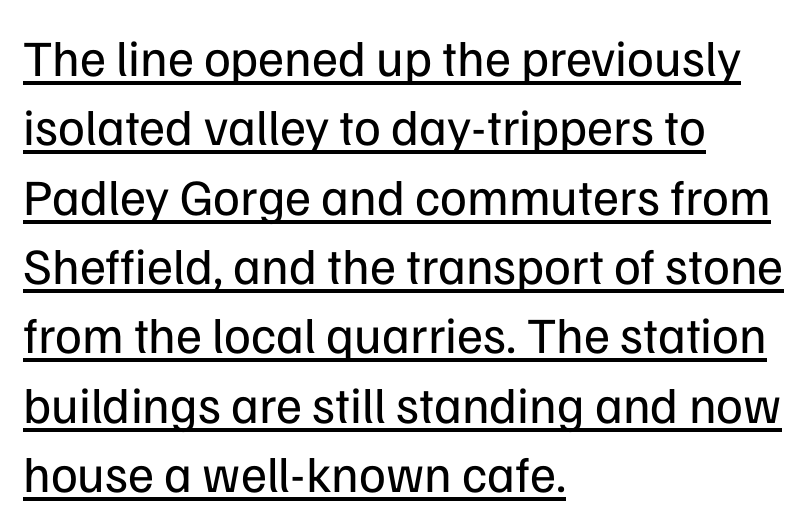
The image shows 51 px regular-weight sans-serif type, upright; set left-aligned, normal line spacing (1.36x), normal letter spacing, underlined; low stroke contrast and a medium x-height.
